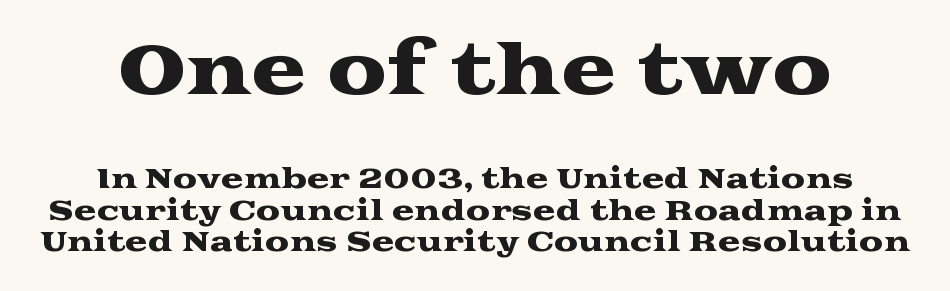
{"serif": "yes", "italic": "no", "width": "wide", "stroke_contrast": "medium", "x_height": "medium", "monospaced": "no", "underline": "no", "line_spacing_ratio": 1.16, "letter_spacing": "normal", "letter_spacing_em": 0.0, "larger_block": "first", "size_ratio": 2.48, "glyph_px": 67}
